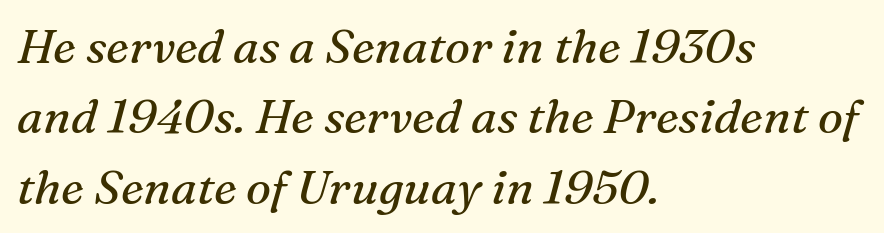
{"serif": "yes", "italic": "yes", "lean": "right", "slant_degrees": 16, "bold": "no", "weight": "regular", "width": "normal", "stroke_contrast": "medium", "x_height": "medium", "monospaced": "no", "underline": "no", "align": "left", "line_spacing": "normal", "line_spacing_ratio": 1.5, "letter_spacing": "normal", "letter_spacing_em": 0.0, "glyph_px": 47}
